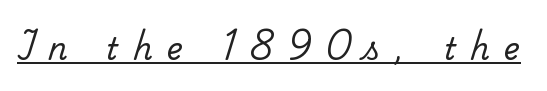
Q: Is the text bold? A: No.
Q: Is the typeface a serif or a sans-serif typeface? A: Serif.
Q: Is the text underlined? A: Yes.
Q: Is the spacing between letters normal or unusually wide? A: Unusually wide.
Q: Width (condensed, normal, or wide)? A: Normal.
Q: Stroke contrast? A: Low.
Q: x-height? A: Small.
Q: Monospaced? A: No.
